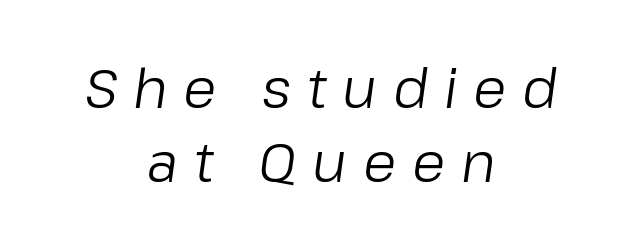
The passage shown leans; its letterforms are oblique. This sample has the flowing, uneven cadence of proportional lettering. The passage shown stacks its lines at a standard gap. The letterforms stand isolated, each surrounded by extra space. The font sits on the lighter half of the weight spectrum, regular included.
